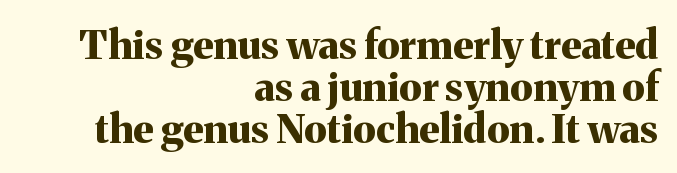
{"serif": "yes", "italic": "no", "bold": "yes", "weight": "bold", "width": "normal", "stroke_contrast": "medium", "x_height": "medium", "monospaced": "no", "underline": "no", "align": "right", "line_spacing": "tight", "line_spacing_ratio": 1.05, "letter_spacing": "normal", "letter_spacing_em": 0.0, "glyph_px": 40}
